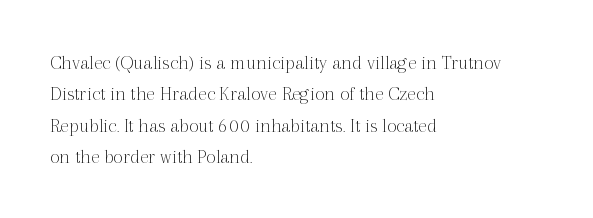
The image shows 21 px text type, upright; set left-aligned, normal line spacing (1.49x), normal letter spacing, not underlined.
